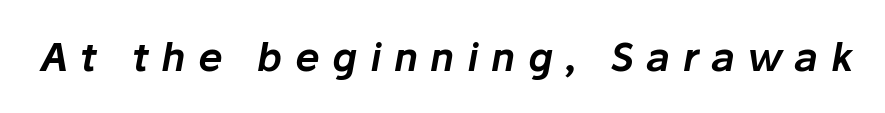
Here the glyphs are tracked loosely, breaking word shapes into spaced letters. Think of a printed novel: that variable character pitch is what you see here. Has an underline been added? It has not. The lettering tilts uniformly, giving the passage an italic look.
